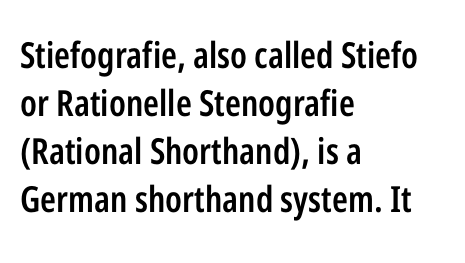
The rendering keeps characters at their native spacing. In CSS terms this would be text-align: left. Strokes here are thickened, but only to semibold level. This is roman type, the default non-slanted kind. Each letter keeps its own natural width here, so spacing adapts to shape.
